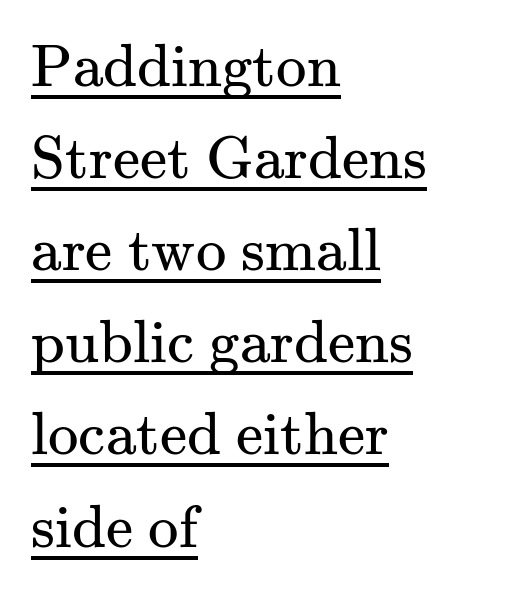
Q: Is the text bold? A: No.
Q: Is the text italic (slanted)? A: No, it is upright.
Q: Is the typeface a serif or a sans-serif typeface? A: Serif.
Q: Is the text underlined? A: Yes.
Q: How is the paragraph aligned? A: Left-aligned.
Q: Is the spacing between letters normal or unusually wide? A: Normal.
Q: Is the spacing between lines tight, normal or loose? A: Normal.
Q: Width (condensed, normal, or wide)? A: Normal.
Q: Stroke contrast? A: Medium.
Q: x-height? A: Small.
Q: Monospaced? A: No.
